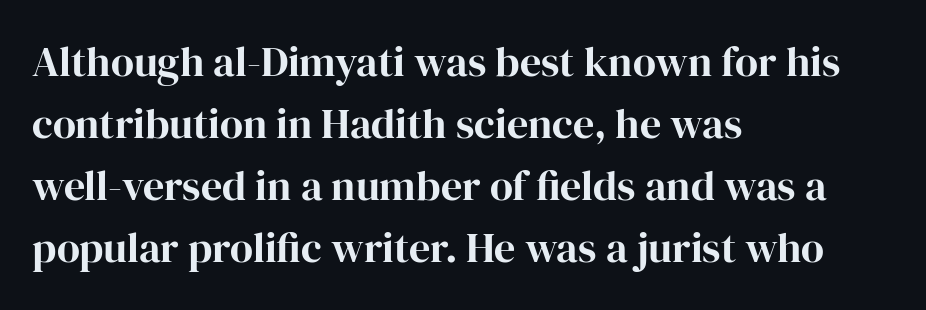
Q: Is the text bold? A: Yes.
Q: Is the text italic (slanted)? A: No, it is upright.
Q: Is the typeface a serif or a sans-serif typeface? A: Serif.
Q: Is the text underlined? A: No.
Q: How is the paragraph aligned? A: Left-aligned.
Q: Is the spacing between letters normal or unusually wide? A: Normal.
Q: Is the spacing between lines tight, normal or loose? A: Normal.
Q: Width (condensed, normal, or wide)? A: Normal.
Q: Stroke contrast? A: High.
Q: x-height? A: Medium.
Q: Monospaced? A: No.
